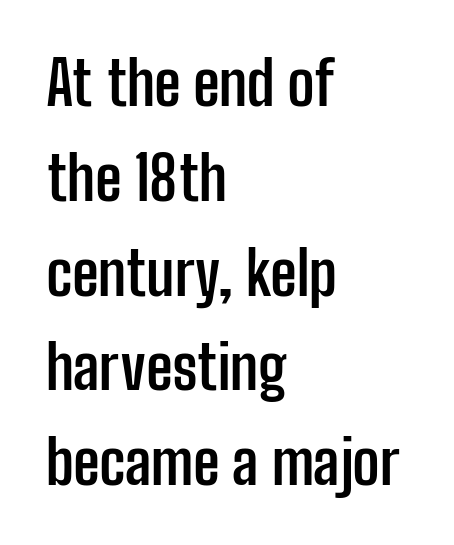
The image shows 60 px semibold, condensed sans-serif type, upright; set left-aligned, normal line spacing (1.58x), normal letter spacing, not underlined; low stroke contrast and a medium x-height.
